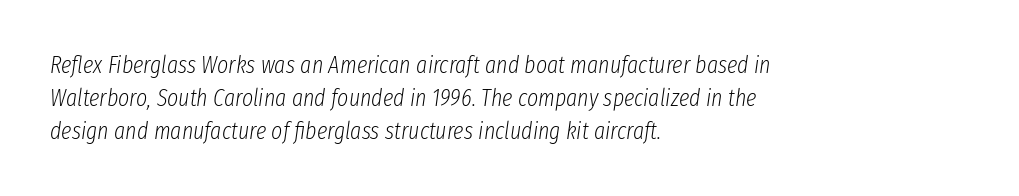
{"italic": "yes", "lean": "right", "slant_degrees": 8, "bold": "no", "underline": "no", "align": "left", "line_spacing": "normal", "line_spacing_ratio": 1.37, "letter_spacing": "normal", "letter_spacing_em": 0.0, "glyph_px": 24}
